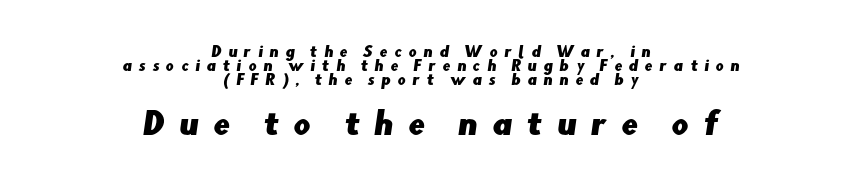
Between one letter and the next there's a generous, obvious gap. Type size steps up from the first block to the second. Summary of vertical rhythm: compact, with narrow interline spacing. The letters advance in unequal steps, a hallmark of proportional type. Check where the strokes stop: nothing finishes them off — pure sans. The paragraph has two soft edges and a firm central axis.
